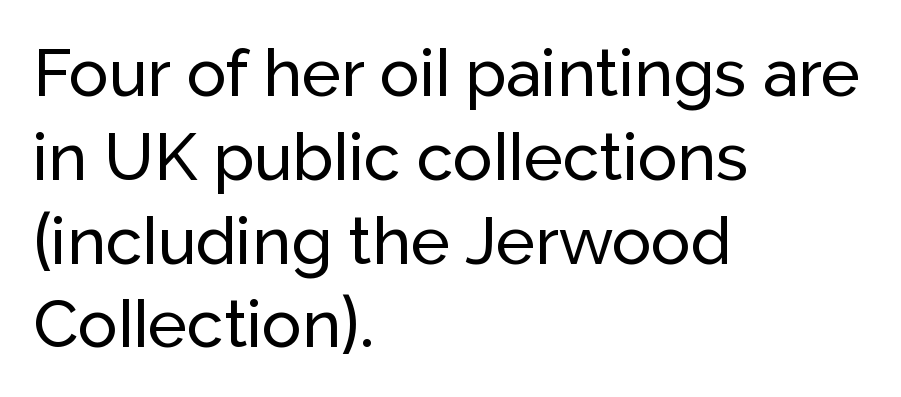
The image shows 66 px sans-serif type, upright; set left-aligned, normal line spacing (1.27x), normal letter spacing, not underlined; low stroke contrast and a medium x-height.
